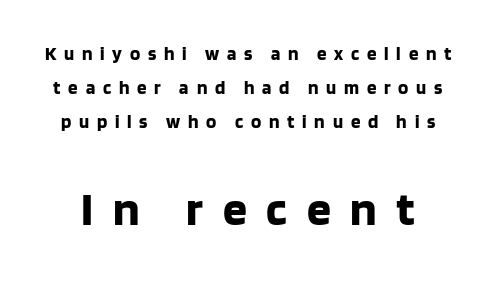
{"serif": "no", "italic": "no", "bold": "yes", "weight": "bold", "width": "normal", "stroke_contrast": "low", "x_height": "large", "monospaced": "no", "underline": "no", "line_spacing_ratio": 1.79, "letter_spacing": "wide", "letter_spacing_em": 0.41, "larger_block": "second", "size_ratio": 2.53, "glyph_px": 48}
